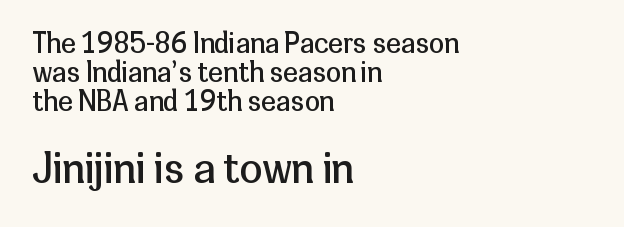
Q: Is the text bold? A: No.
Q: Is the text italic (slanted)? A: No, it is upright.
Q: Is the typeface a serif or a sans-serif typeface? A: Sans-serif.
Q: Is the text underlined? A: No.
Q: How is the paragraph aligned? A: Left-aligned.
Q: Is the spacing between letters normal or unusually wide? A: Normal.
Q: Is the spacing between lines tight, normal or loose? A: Tight.
Q: Which block of text is set in a larger size, the first (top) or the second (bottom)? A: The second (bottom) one.
Q: Width (condensed, normal, or wide)? A: Normal.
Q: Stroke contrast? A: Low.
Q: x-height? A: Medium.
Q: Monospaced? A: No.
